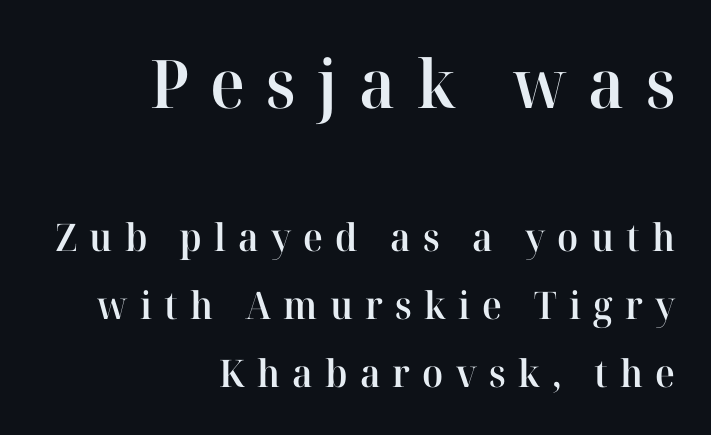
The face used here is proportionally spaced, like ordinary book or web type. Descenders are the only things crossing below the line. Larger block? The one above; the one below is distinctly smaller. Short note: letters widely spaced. The characters display serif detailing at their extremities.
